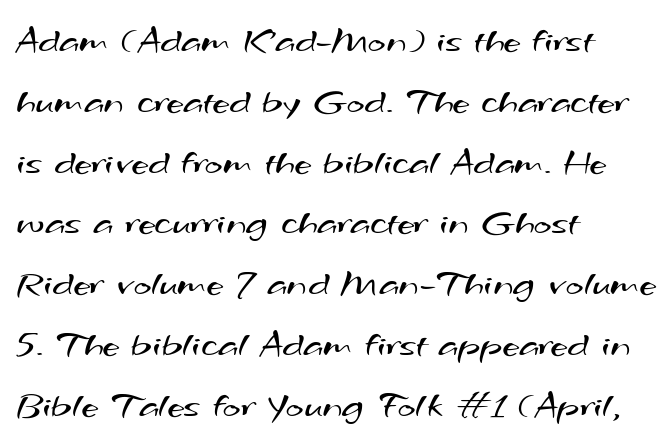
The image shows 38 px regular-weight, wide sans-serif type; set left-aligned, normal line spacing (1.6x), normal letter spacing, not underlined; medium stroke contrast and a small x-height.
